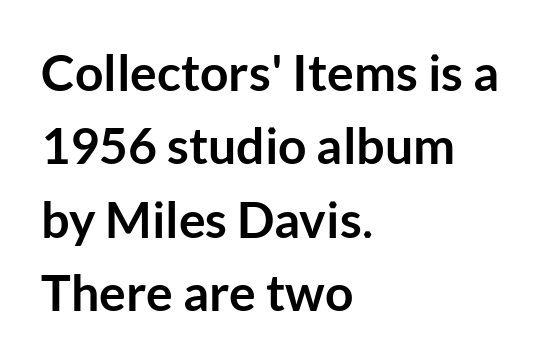
The words here are not underlined. Nope, not italic — everything's standing straight. Here the glyphs are tracked normally, forming tight word shapes. The letters are bold, with thick, heavy strokes. This rendering employs a face without finishing strokes, i.e., a sans-serif. The paragraph has a hard left edge and a soft right edge.
